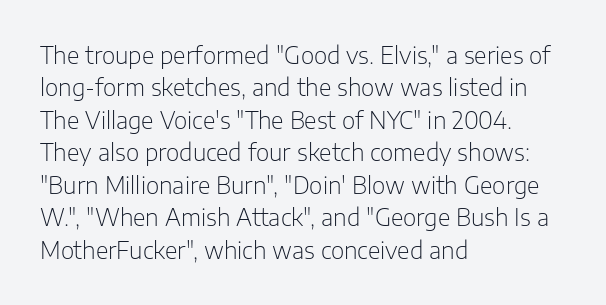
The tracking reads as untouched default to a designer's eye. Layout note: lines flush left. Students, observe: this is what conventionally led text looks like. Underline: absent.
